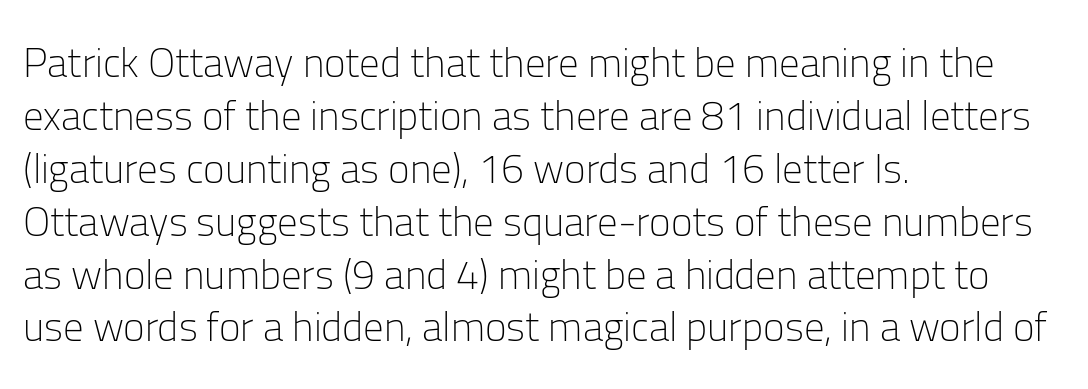
{"serif": "no", "italic": "no", "bold": "no", "weight": "light", "width": "normal", "stroke_contrast": "low", "x_height": "medium", "monospaced": "no", "underline": "no", "align": "left", "line_spacing": "normal", "line_spacing_ratio": 1.29, "letter_spacing": "normal", "letter_spacing_em": 0.0, "glyph_px": 41}
